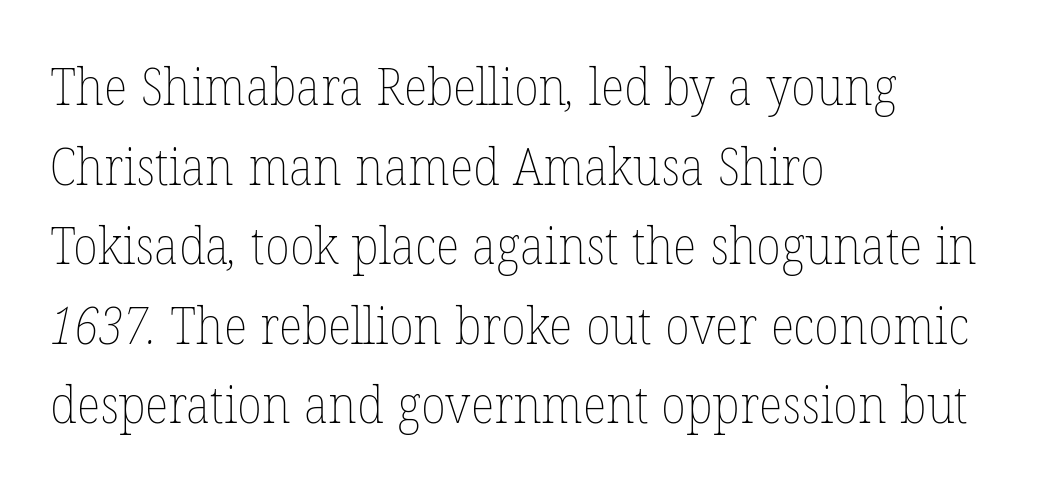
The image shows 51 px thin type; set left-aligned, normal line spacing (1.56x), normal letter spacing, not underlined; low stroke contrast and a medium x-height.
